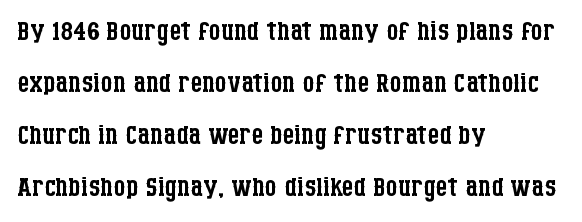
Q: Is the text bold? A: No.
Q: Is the text italic (slanted)? A: No, it is upright.
Q: Is the typeface a serif or a sans-serif typeface? A: Serif.
Q: Is the text underlined? A: No.
Q: How is the paragraph aligned? A: Left-aligned.
Q: Is the spacing between letters normal or unusually wide? A: Normal.
Q: Is the spacing between lines tight, normal or loose? A: Normal.
Q: Width (condensed, normal, or wide)? A: Condensed.
Q: Stroke contrast? A: Low.
Q: x-height? A: Large.
Q: Monospaced? A: No.
